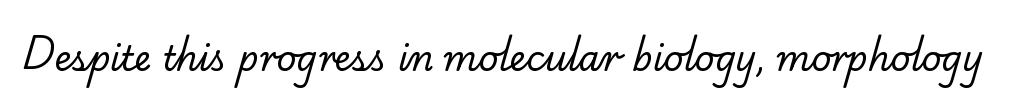
{"bold": "no", "weight": "regular", "width": "normal", "stroke_contrast": "low", "x_height": "small", "monospaced": "no", "underline": "no", "letter_spacing": "normal", "letter_spacing_em": 0.0, "glyph_px": 34}
